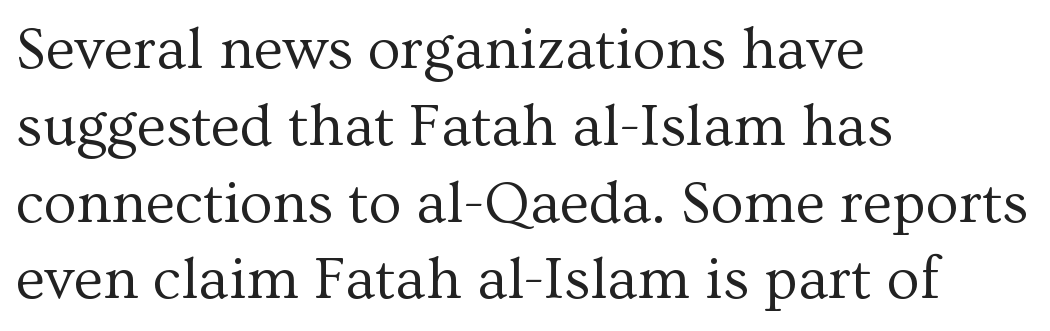
The image shows 60 px regular-weight serif type, upright; set left-aligned, normal line spacing (1.28x), normal letter spacing, not underlined; medium stroke contrast and a medium x-height.
